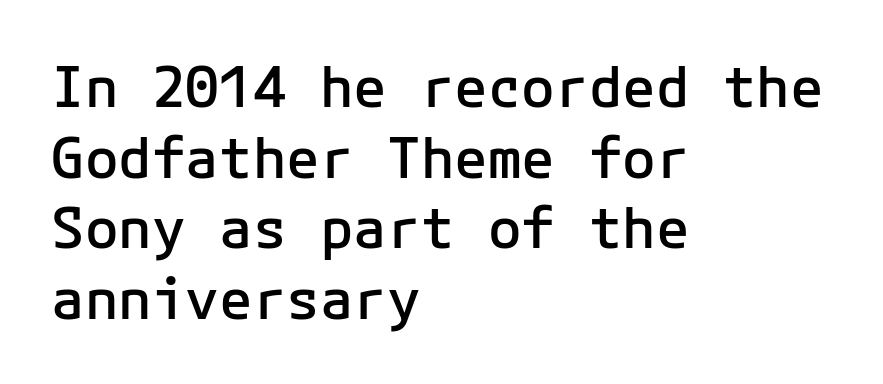
The image shows 56 px semibold sans-serif type, upright; set left-aligned, normal line spacing (1.26x), normal letter spacing, not underlined; low stroke contrast and a medium x-height.
